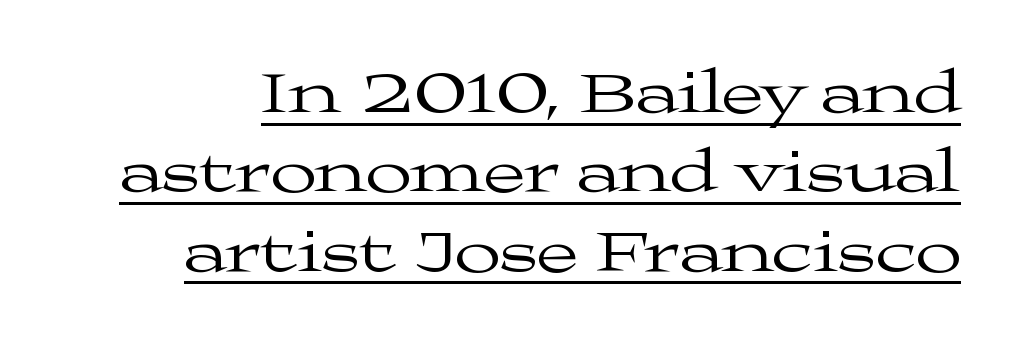
Q: Is the text bold? A: No.
Q: Is the text italic (slanted)? A: No, it is upright.
Q: Is the typeface a serif or a sans-serif typeface? A: Serif.
Q: Is the text underlined? A: Yes.
Q: Is the spacing between letters normal or unusually wide? A: Normal.
Q: Is the spacing between lines tight, normal or loose? A: Normal.
Q: Width (condensed, normal, or wide)? A: Wide.
Q: Stroke contrast? A: Medium.
Q: x-height? A: Medium.
Q: Monospaced? A: No.
